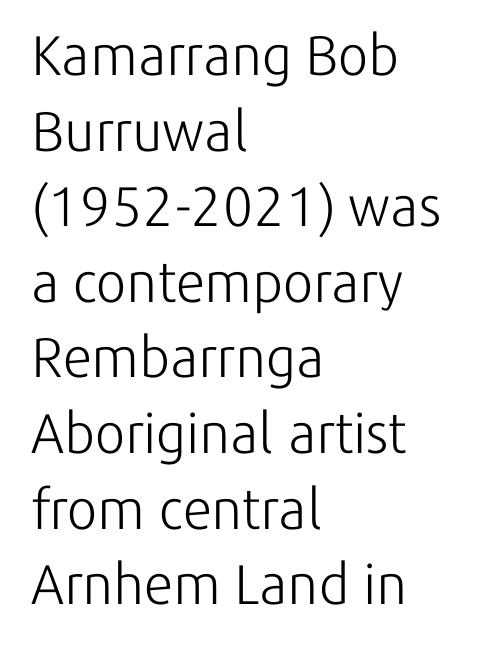
{"serif": "no", "italic": "no", "bold": "no", "weight": "light", "width": "normal", "stroke_contrast": "low", "x_height": "medium", "monospaced": "no", "underline": "no", "align": "left", "line_spacing": "normal", "line_spacing_ratio": 1.35, "letter_spacing": "normal", "letter_spacing_em": 0.0, "glyph_px": 56}
